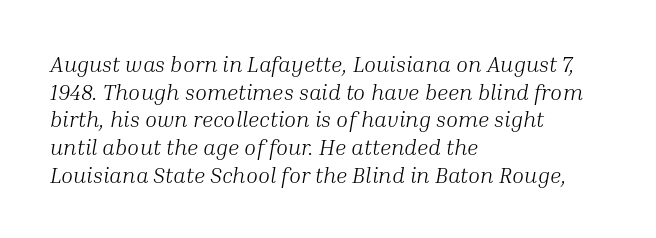
The image shows 22 px text type, italic (leaning right); set left-aligned, normal line spacing (1.26x), normal letter spacing, not underlined.
